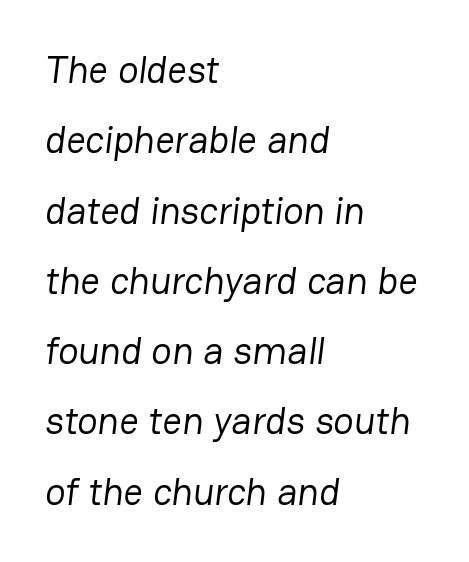
The image shows 38 px regular-weight sans-serif type; set left-aligned, line spacing 1.85x, normal letter spacing, not underlined; low stroke contrast and a medium x-height.
